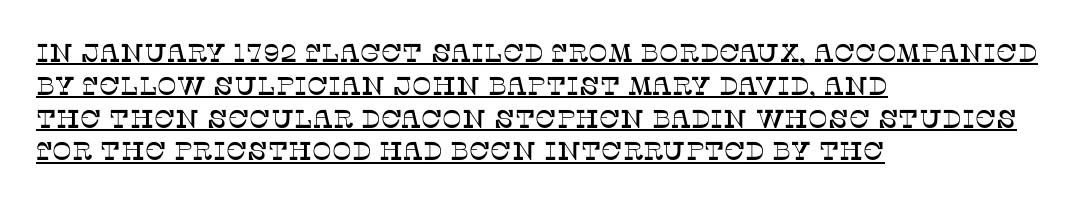
Q: Is the text italic (slanted)? A: No, it is upright.
Q: Is the text underlined? A: Yes.
Q: How is the paragraph aligned? A: Left-aligned.
Q: Is the spacing between letters normal or unusually wide? A: Normal.
Q: Is the spacing between lines tight, normal or loose? A: Normal.
